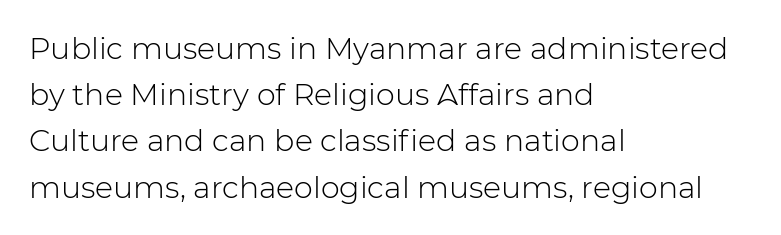
The image shows 30 px light sans-serif type, upright; set left-aligned, normal line spacing (1.54x), normal letter spacing, not underlined; low stroke contrast and a medium x-height.
